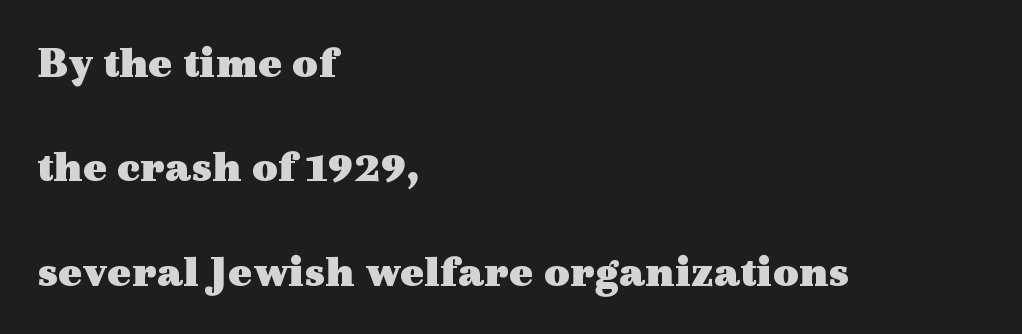
Q: Is the text bold? A: Yes.
Q: Is the text italic (slanted)? A: No, it is upright.
Q: Is the typeface a serif or a sans-serif typeface? A: Serif.
Q: Is the text underlined? A: No.
Q: How is the paragraph aligned? A: Left-aligned.
Q: Is the spacing between letters normal or unusually wide? A: Normal.
Q: Is the spacing between lines tight, normal or loose? A: Loose.
Q: Width (condensed, normal, or wide)? A: Wide.
Q: x-height? A: Medium.
Q: Monospaced? A: No.
